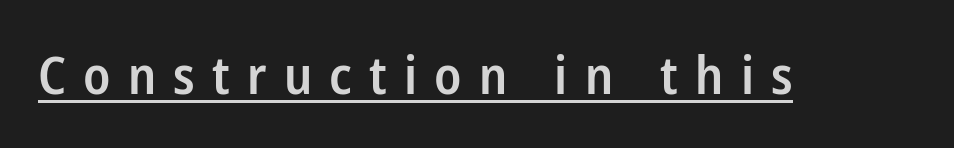
The image shows 52 px semibold, condensed sans-serif type, upright; set unusually wide letter spacing (+0.33 em), underlined; low stroke contrast and a medium x-height.
